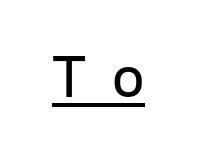
{"serif": "no", "italic": "no", "width": "normal", "stroke_contrast": "low", "x_height": "medium", "monospaced": "no", "underline": "yes", "letter_spacing": "wide", "letter_spacing_em": 0.44, "glyph_px": 59}
